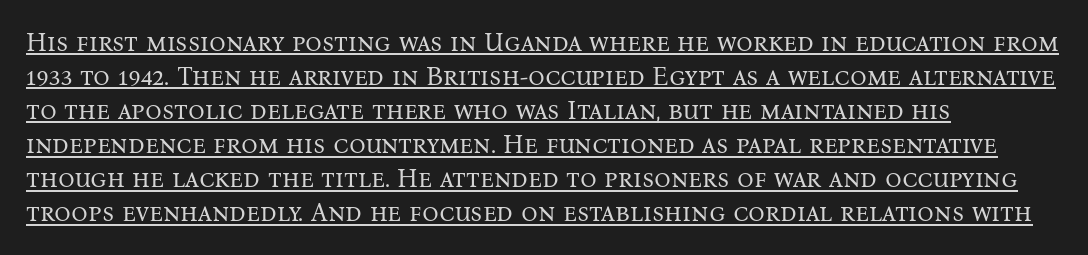
The image shows 26 px text type, upright; set left-aligned, normal line spacing (1.31x), normal letter spacing, underlined.
